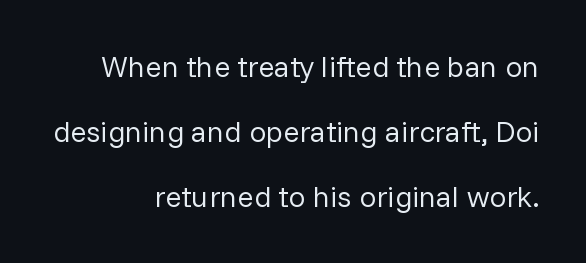
Q: Is the text bold? A: No.
Q: Is the text italic (slanted)? A: No, it is upright.
Q: Is the typeface a serif or a sans-serif typeface? A: Sans-serif.
Q: Is the text underlined? A: No.
Q: How is the paragraph aligned? A: Right-aligned.
Q: Is the spacing between letters normal or unusually wide? A: Normal.
Q: Is the spacing between lines tight, normal or loose? A: Loose.
Q: Width (condensed, normal, or wide)? A: Normal.
Q: Stroke contrast? A: Low.
Q: x-height? A: Medium.
Q: Monospaced? A: No.
